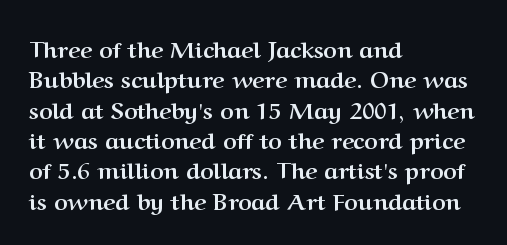
{"italic": "no", "bold": "yes", "underline": "no", "align": "left", "line_spacing": "normal", "line_spacing_ratio": 1.32, "letter_spacing": "normal", "letter_spacing_em": 0.0, "glyph_px": 23}
